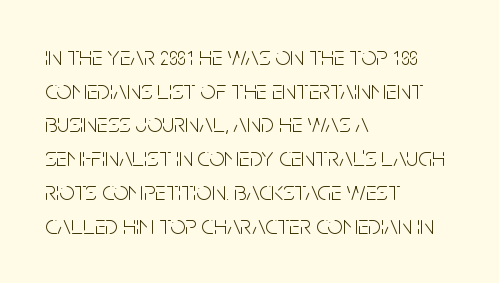
{"italic": "no", "bold": "no", "underline": "no", "align": "left", "line_spacing": "normal", "line_spacing_ratio": 1.25, "letter_spacing": "normal", "letter_spacing_em": 0.0, "glyph_px": 27}
